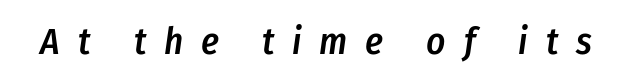
Q: Is the text bold? A: Semi-bold.
Q: Is the text italic (slanted)? A: Yes, it leans right by about 8 degrees.
Q: Is the text underlined? A: No.
Q: Is the spacing between letters normal or unusually wide? A: Unusually wide.
Q: Width (condensed, normal, or wide)? A: Condensed.
Q: Stroke contrast? A: Low.
Q: x-height? A: Medium.
Q: Monospaced? A: No.
